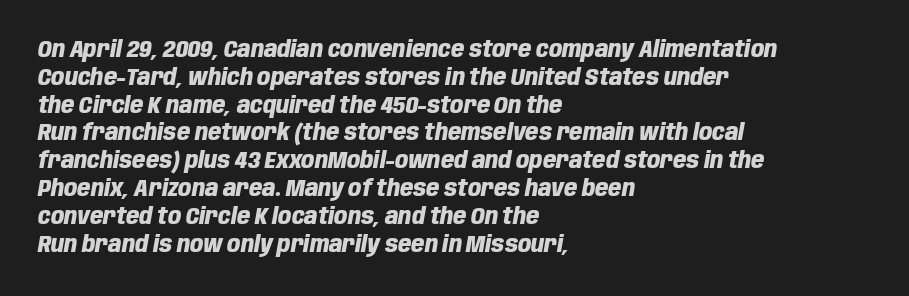
Clear beneath every line of the passage. Posture: slanted. These lines keep a tight, regular rhythm from letter to letter. The setting favours the left margin, as ordinary paragraphs usually do. Heavy-handed strokes throughout: this text is bold.
